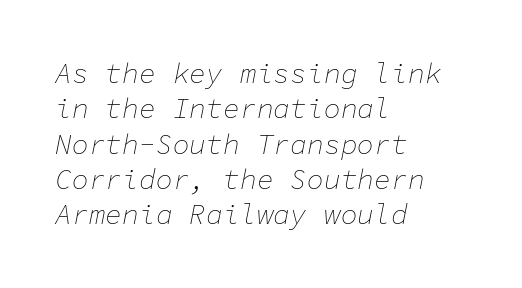
Q: Is the text bold? A: No.
Q: Is the text italic (slanted)? A: Yes, it leans right by about 11 degrees.
Q: Is the text underlined? A: No.
Q: How is the paragraph aligned? A: Left-aligned.
Q: Is the spacing between letters normal or unusually wide? A: Normal.
Q: Is the spacing between lines tight, normal or loose? A: Normal.
Q: Width (condensed, normal, or wide)? A: Normal.
Q: Stroke contrast? A: Low.
Q: x-height? A: Medium.
Q: Monospaced? A: Yes.
